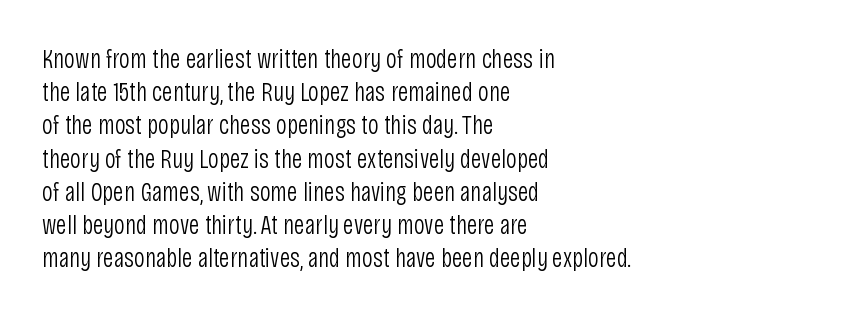
{"italic": "no", "bold": "no", "underline": "no", "align": "left", "line_spacing_ratio": 1.23, "letter_spacing": "normal", "letter_spacing_em": 0.0, "glyph_px": 27}
